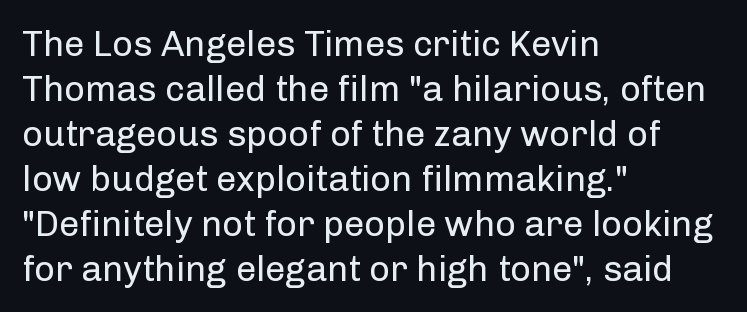
Left-aligned paragraph, ragged on the right. The space between consecutive lines is moderate. Upright lettering throughout. Words appear dense and cohesive because spacing is normal. Nope, no serifs anywhere on these letters.
